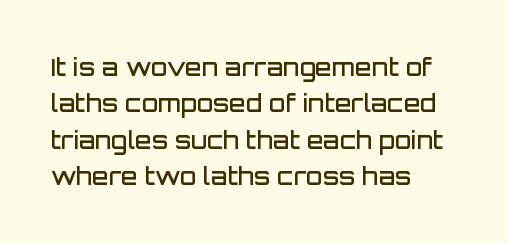
{"italic": "no", "bold": "semi", "underline": "no", "align": "left", "line_spacing": "normal", "line_spacing_ratio": 1.52, "letter_spacing": "normal", "letter_spacing_em": 0.0, "glyph_px": 24}
